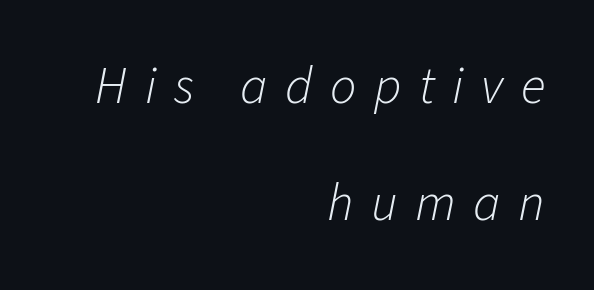
Q: Is the text bold? A: No.
Q: Is the text italic (slanted)? A: Yes, it leans right by about 11 degrees.
Q: Is the text underlined? A: No.
Q: How is the paragraph aligned? A: Right-aligned.
Q: Is the spacing between letters normal or unusually wide? A: Unusually wide.
Q: Is the spacing between lines tight, normal or loose? A: Loose.
Q: Width (condensed, normal, or wide)? A: Normal.
Q: Stroke contrast? A: Low.
Q: x-height? A: Medium.
Q: Monospaced? A: No.
